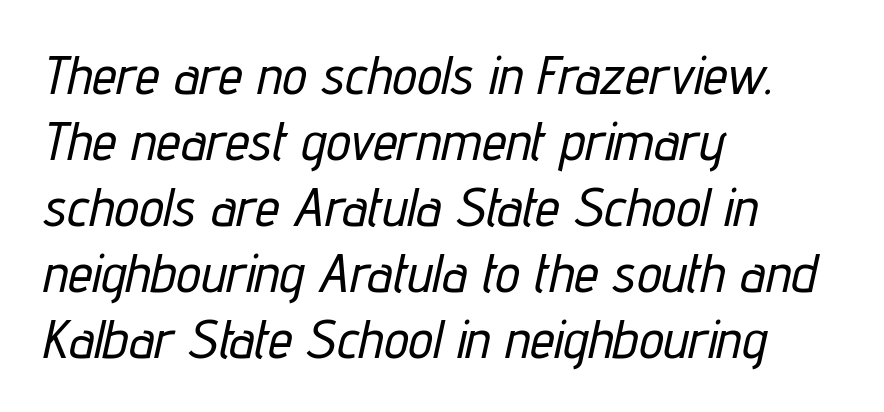
{"italic": "yes", "lean": "right", "slant_degrees": 12, "width": "condensed", "stroke_contrast": "low", "x_height": "medium", "monospaced": "no", "underline": "no", "align": "left", "line_spacing_ratio": 1.2, "letter_spacing": "normal", "letter_spacing_em": 0.0, "glyph_px": 55}
